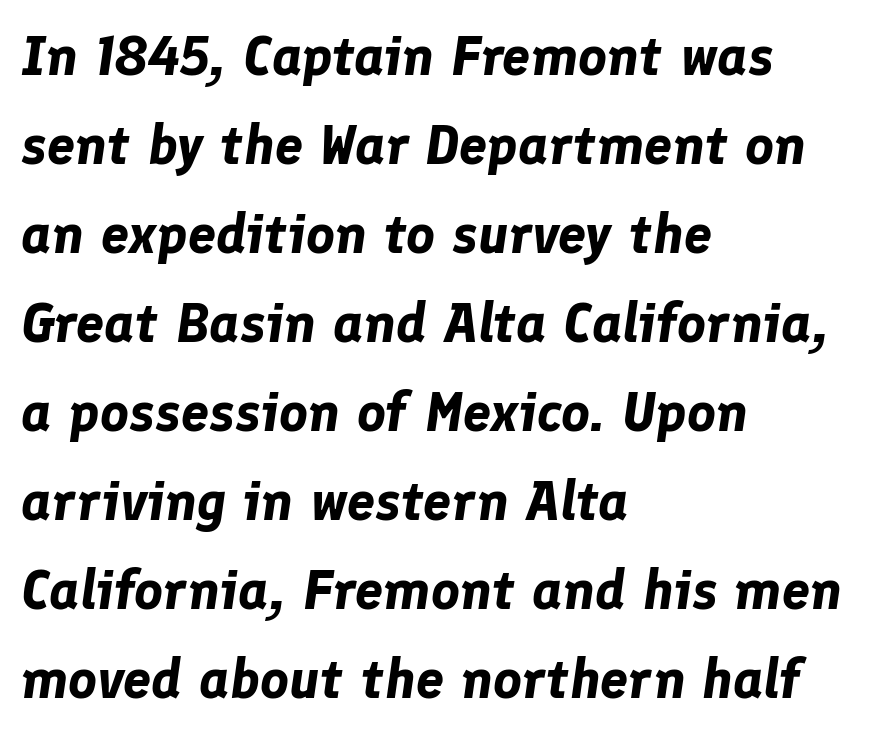
Q: Is the text bold? A: Yes.
Q: Is the text italic (slanted)? A: Yes, it leans right by about 8 degrees.
Q: Is the text underlined? A: No.
Q: How is the paragraph aligned? A: Left-aligned.
Q: Is the spacing between letters normal or unusually wide? A: Normal.
Q: Is the spacing between lines tight, normal or loose? A: Normal.
Q: Width (condensed, normal, or wide)? A: Normal.
Q: Stroke contrast? A: Low.
Q: x-height? A: Medium.
Q: Monospaced? A: No.
